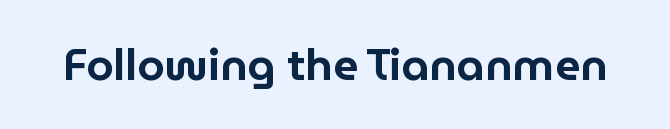
The image shows 44 px sans-serif type, upright; set normal letter spacing, not underlined; low stroke contrast and a medium x-height.
